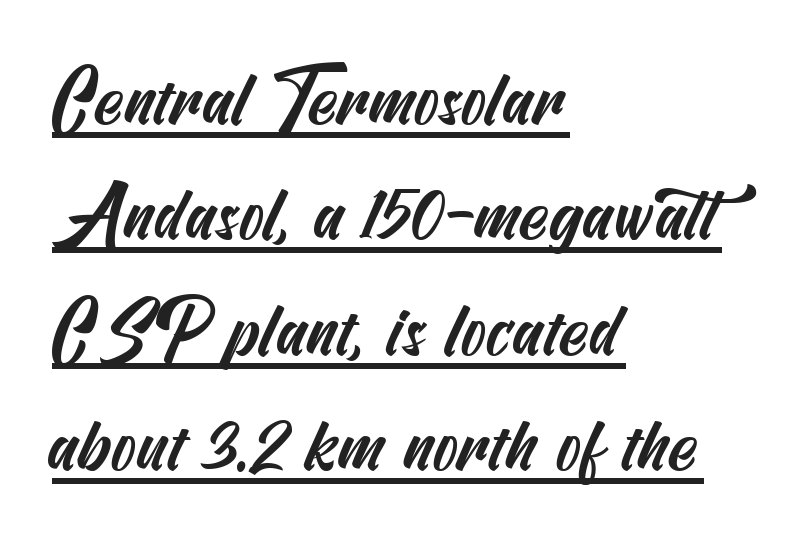
The image shows 74 px condensed sans-serif type; set left-aligned, normal line spacing (1.56x), normal letter spacing, underlined; medium stroke contrast and a small x-height.
